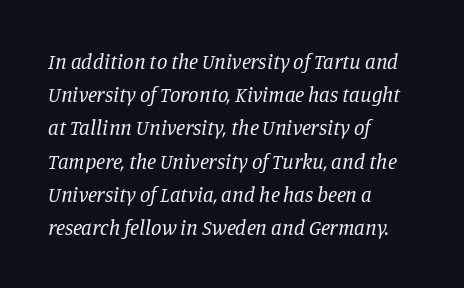
The image shows 21 px text type, italic (leaning right); set left-aligned, normal line spacing (1.58x), normal letter spacing, not underlined.
